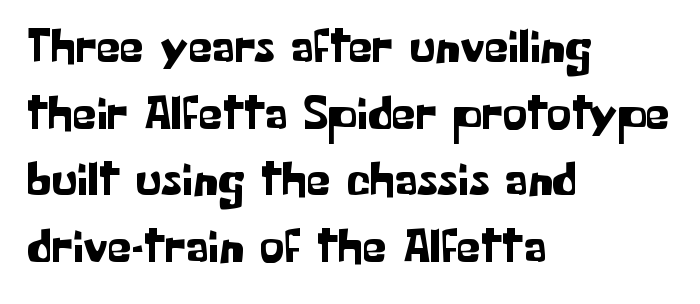
{"serif": "no", "italic": "no", "width": "normal", "stroke_contrast": "low", "x_height": "medium", "monospaced": "no", "underline": "no", "align": "left", "line_spacing": "normal", "line_spacing_ratio": 1.36, "letter_spacing": "normal", "letter_spacing_em": 0.0, "glyph_px": 49}
